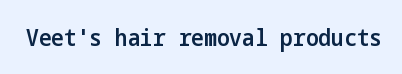
The image shows 24 px text type, upright; set normal letter spacing, not underlined.
